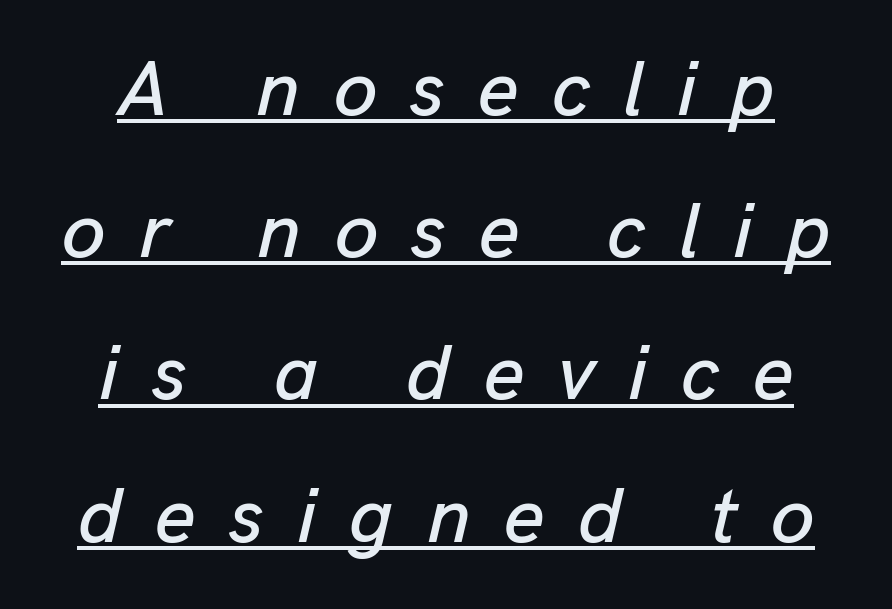
Like a heading marked for emphasis, these lines bear an underscore. The passage shown is typed in a proportional face where columns would drift. These lines were composed using italics. Glyph-to-glyph distance is far greater than everyday printed text.
